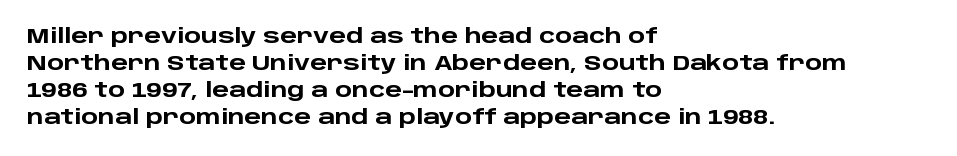
{"italic": "no", "bold": "yes", "underline": "no", "align": "left", "line_spacing": "normal", "line_spacing_ratio": 1.35, "letter_spacing": "normal", "letter_spacing_em": 0.0, "glyph_px": 20}
